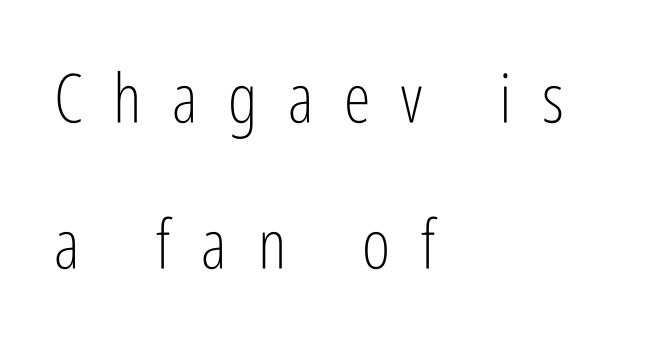
{"serif": "no", "italic": "no", "bold": "no", "weight": "light", "width": "condensed", "stroke_contrast": "low", "x_height": "medium", "monospaced": "no", "underline": "no", "align": "left", "line_spacing": "loose", "line_spacing_ratio": 2.15, "letter_spacing": "wide", "letter_spacing_em": 0.45, "glyph_px": 68}
